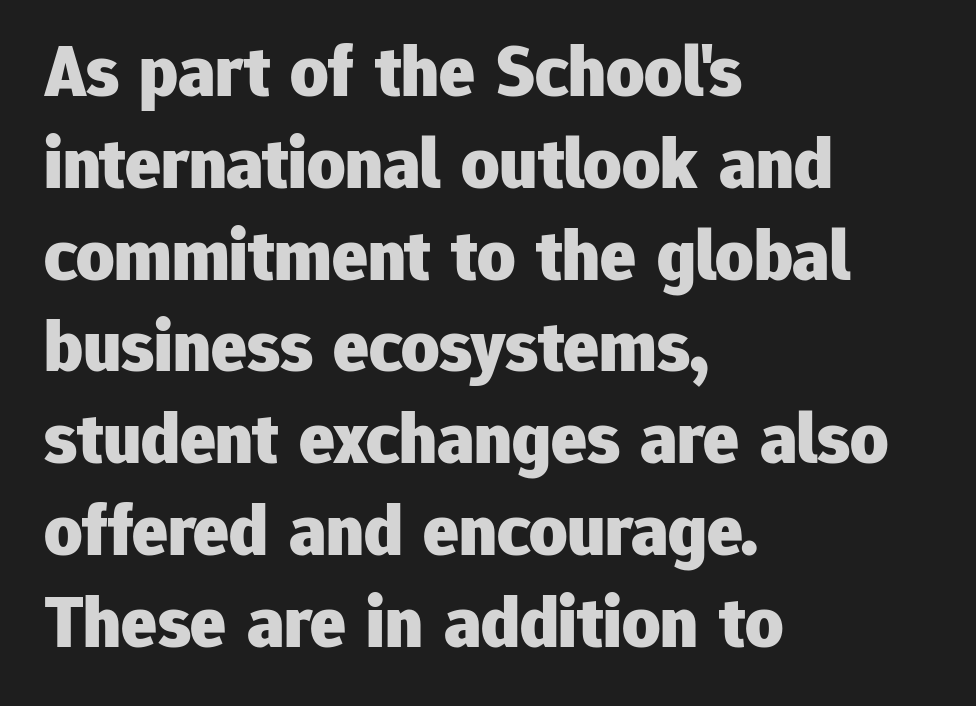
Q: Is the text bold? A: Yes.
Q: Is the text italic (slanted)? A: No, it is upright.
Q: Is the typeface a serif or a sans-serif typeface? A: Sans-serif.
Q: Is the text underlined? A: No.
Q: How is the paragraph aligned? A: Left-aligned.
Q: Is the spacing between letters normal or unusually wide? A: Normal.
Q: Width (condensed, normal, or wide)? A: Normal.
Q: Stroke contrast? A: Low.
Q: x-height? A: Medium.
Q: Monospaced? A: No.
